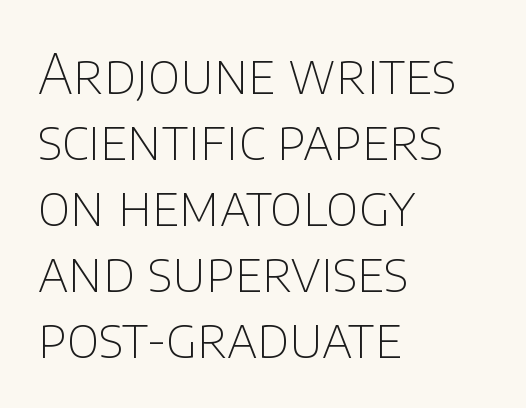
{"serif": "no", "italic": "no", "bold": "no", "weight": "thin", "width": "normal", "stroke_contrast": "low", "x_height": "large", "monospaced": "no", "underline": "no", "align": "left", "line_spacing_ratio": 1.22, "letter_spacing": "normal", "letter_spacing_em": 0.0, "glyph_px": 54}
